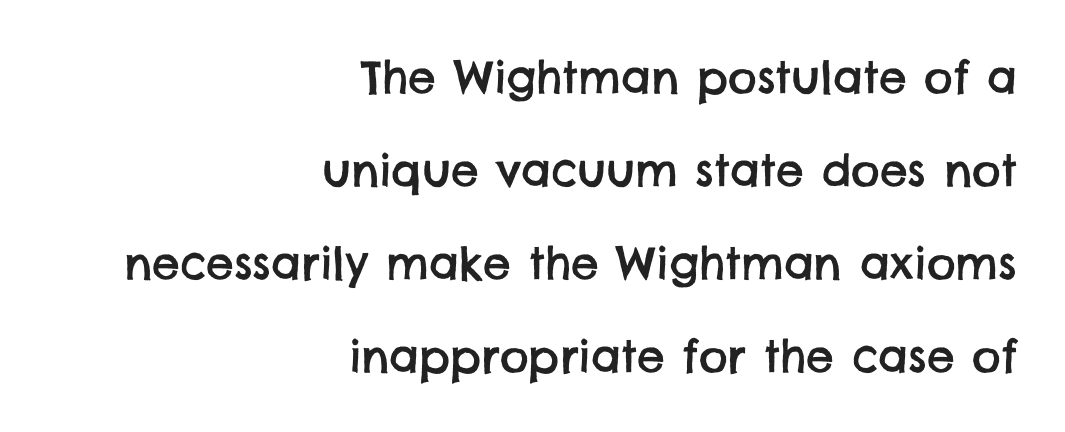
Q: Is the typeface a serif or a sans-serif typeface? A: Sans-serif.
Q: Is the text underlined? A: No.
Q: How is the paragraph aligned? A: Right-aligned.
Q: Is the spacing between letters normal or unusually wide? A: Normal.
Q: Is the spacing between lines tight, normal or loose? A: Loose.
Q: Width (condensed, normal, or wide)? A: Normal.
Q: Stroke contrast? A: Low.
Q: x-height? A: Large.
Q: Monospaced? A: No.
